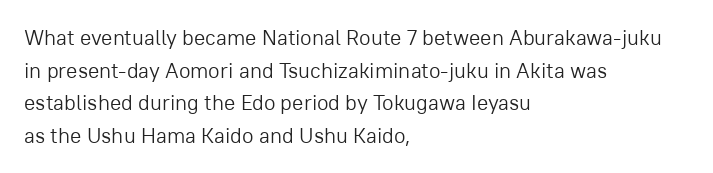
The image shows 21 px text type, upright; set left-aligned, normal line spacing (1.55x), normal letter spacing, not underlined.
